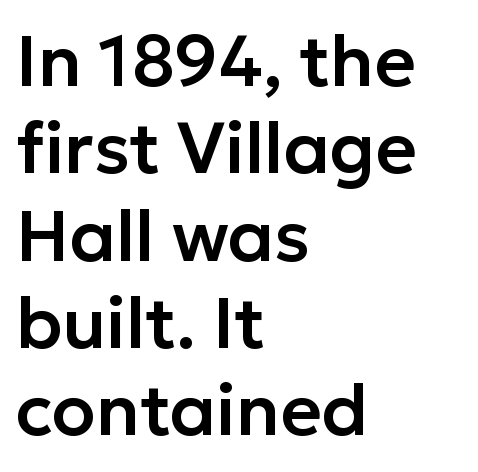
{"serif": "no", "italic": "no", "width": "normal", "stroke_contrast": "low", "x_height": "medium", "monospaced": "no", "underline": "no", "align": "left", "line_spacing_ratio": 1.23, "letter_spacing": "normal", "letter_spacing_em": 0.0, "glyph_px": 71}
